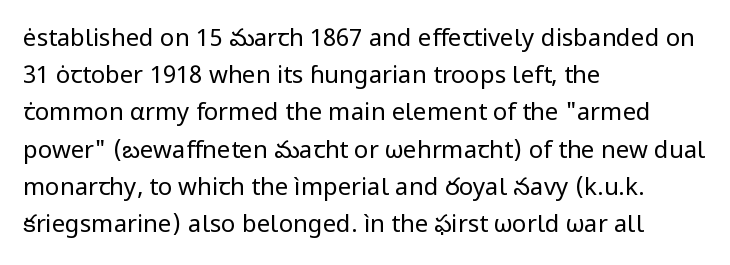
Ordinary non-slanted type is in use. This sample uses plain, unmodified letter spacing. Has an underline been added? It has not. The designer left line spacing at the default. The cut favours lightness, reaching ordinary text weight at its darkest. Layout note: lines flush left.
